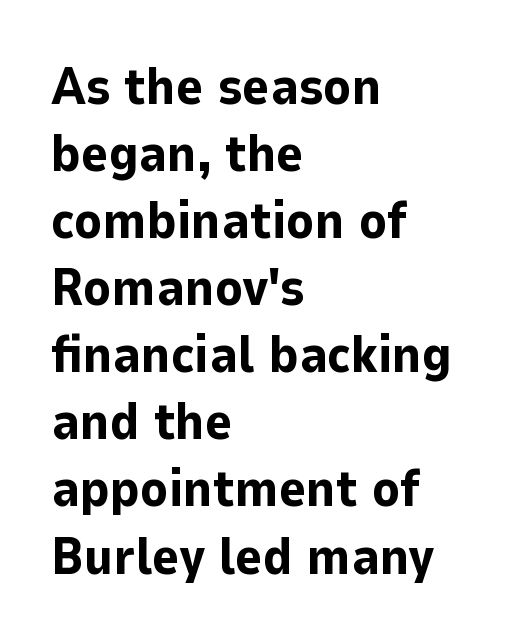
{"serif": "no", "italic": "no", "bold": "yes", "weight": "bold", "width": "normal", "stroke_contrast": "low", "x_height": "medium", "monospaced": "no", "underline": "no", "align": "left", "line_spacing": "normal", "line_spacing_ratio": 1.29, "letter_spacing": "normal", "letter_spacing_em": 0.0, "glyph_px": 52}
